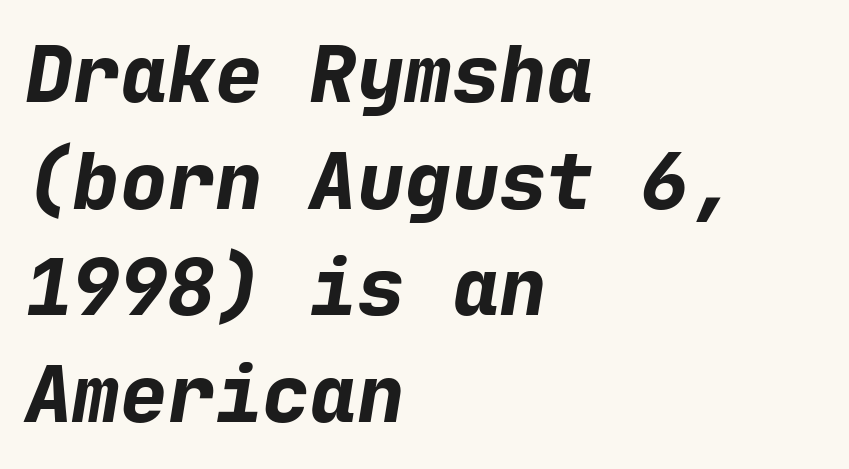
This sample has the even, mechanical cadence of fixed-width lettering. Italic: yes, the glyphs are oblique. Plain, unruled lines of type. Vertical spacing — default. Spacing between characters is what you'd get straight out of the box.
